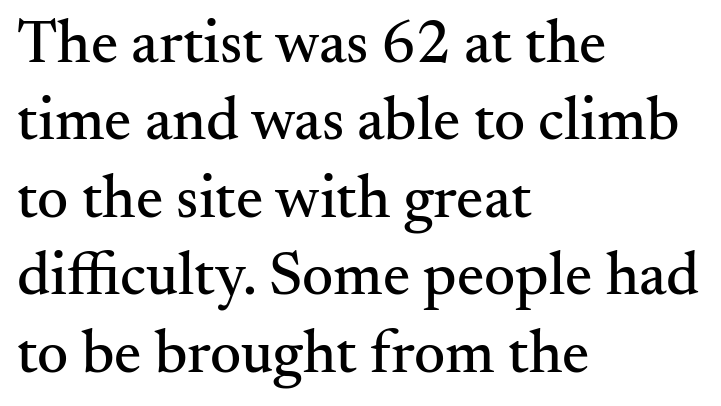
The image shows 61 px serif type, upright; set left-aligned, normal line spacing (1.27x), normal letter spacing, not underlined; medium stroke contrast and a small x-height.
